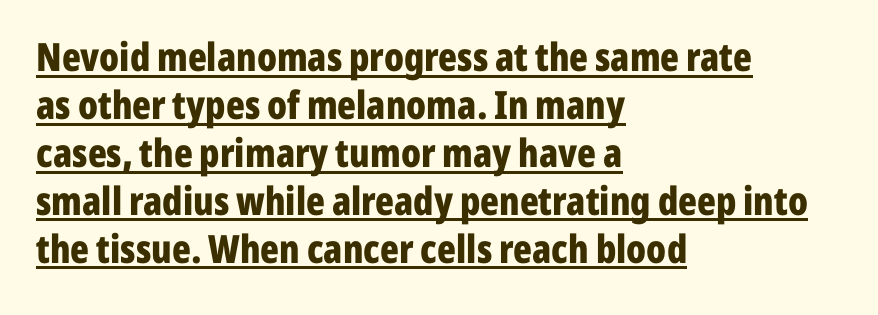
The image shows 39 px bold, condensed sans-serif type, upright; set left-aligned, line spacing 1.23x, normal letter spacing, underlined; low stroke contrast and a medium x-height.
